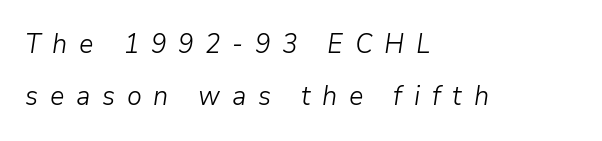
{"italic": "yes", "lean": "right", "slant_degrees": 9, "bold": "no", "underline": "no", "align": "left", "line_spacing": "loose", "line_spacing_ratio": 1.93, "letter_spacing": "wide", "letter_spacing_em": 0.43, "glyph_px": 27}
